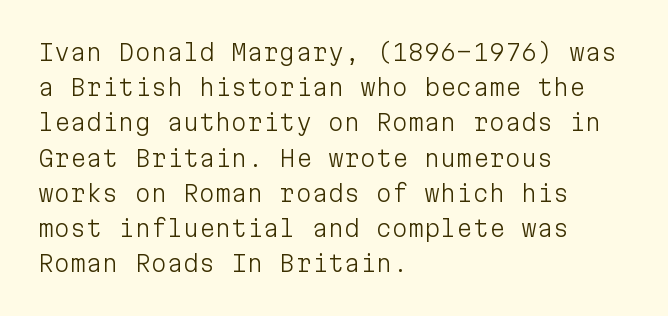
The image shows 23 px text type, upright; set left-aligned, normal line spacing (1.53x), normal letter spacing, not underlined.
